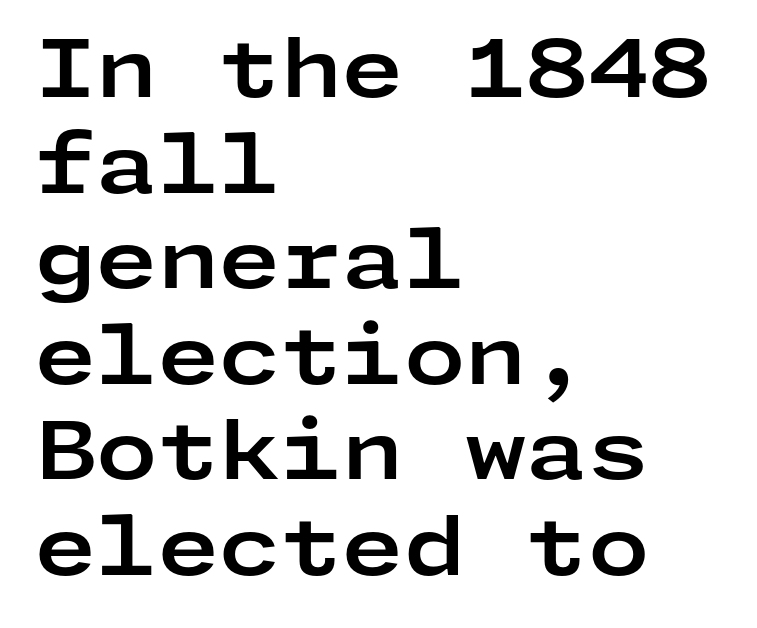
The image shows 79 px bold, wide sans-serif type, upright; set left-aligned, line spacing 1.21x, normal letter spacing, not underlined; low stroke contrast and a medium x-height.
